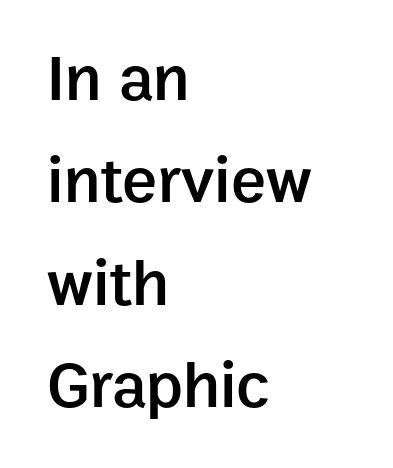
Q: Is the text bold? A: Semi-bold.
Q: Is the text italic (slanted)? A: No, it is upright.
Q: Is the typeface a serif or a sans-serif typeface? A: Sans-serif.
Q: Is the text underlined? A: No.
Q: How is the paragraph aligned? A: Left-aligned.
Q: Is the spacing between letters normal or unusually wide? A: Normal.
Q: Is the spacing between lines tight, normal or loose? A: Normal.
Q: Width (condensed, normal, or wide)? A: Normal.
Q: Stroke contrast? A: Low.
Q: x-height? A: Medium.
Q: Monospaced? A: No.
